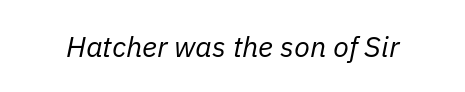
This sample uses an oblique cut, with every glyph tilted off the vertical. The letterforms sit at book weight or below. Honestly, the letter spacing is just normal — you wouldn't notice it. Beneath every word, the page is bare.
